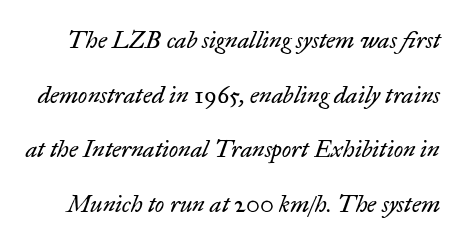
Type without underlining. A great deal of white space separates one row of letters from the next. No extra tracking has been applied to these lines. The axis of the letterforms is tilted away from vertical. No extra ink here — the face is not bold.
